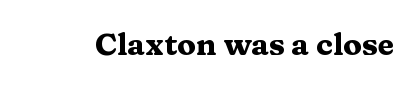
Q: Is the text bold? A: Yes.
Q: Is the text italic (slanted)? A: No, it is upright.
Q: Is the typeface a serif or a sans-serif typeface? A: Serif.
Q: Is the text underlined? A: No.
Q: Is the spacing between letters normal or unusually wide? A: Normal.
Q: Width (condensed, normal, or wide)? A: Wide.
Q: Stroke contrast? A: Medium.
Q: x-height? A: Medium.
Q: Monospaced? A: No.
